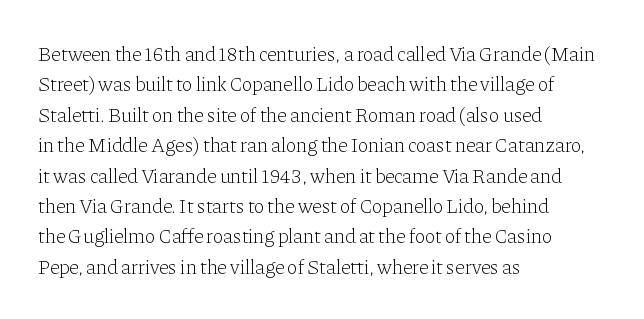
The image shows 20 px text type, upright; set left-aligned, normal line spacing (1.52x), normal letter spacing, not underlined.
